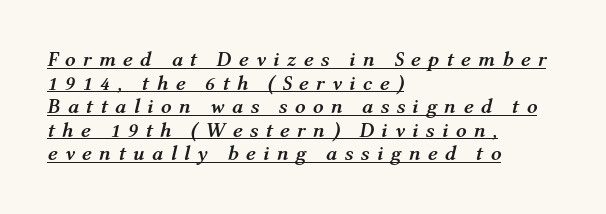
Q: Is the text bold? A: Yes.
Q: Is the text italic (slanted)? A: Yes, it leans right by about 12 degrees.
Q: Is the text underlined? A: Yes.
Q: How is the paragraph aligned? A: Left-aligned.
Q: Is the spacing between letters normal or unusually wide? A: Unusually wide.
Q: Is the spacing between lines tight, normal or loose? A: Tight.
